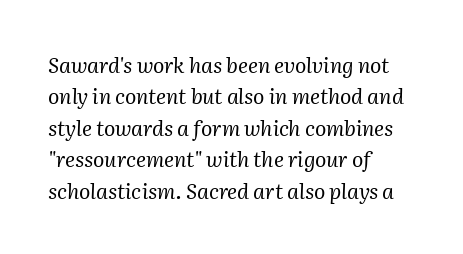
{"italic": "yes", "lean": "right", "slant_degrees": 2, "bold": "no", "underline": "no", "align": "left", "line_spacing": "normal", "line_spacing_ratio": 1.5, "letter_spacing": "normal", "letter_spacing_em": 0.0, "glyph_px": 21}
